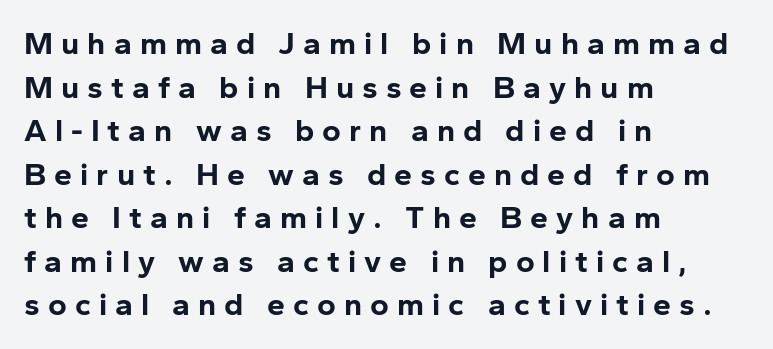
Q: Is the text bold? A: Yes.
Q: Is the text italic (slanted)? A: No, it is upright.
Q: Is the typeface a serif or a sans-serif typeface? A: Sans-serif.
Q: Is the text underlined? A: No.
Q: How is the paragraph aligned? A: Left-aligned.
Q: Is the spacing between letters normal or unusually wide? A: Unusually wide.
Q: Is the spacing between lines tight, normal or loose? A: Normal.
Q: Width (condensed, normal, or wide)? A: Normal.
Q: Stroke contrast? A: Low.
Q: x-height? A: Medium.
Q: Monospaced? A: No.
